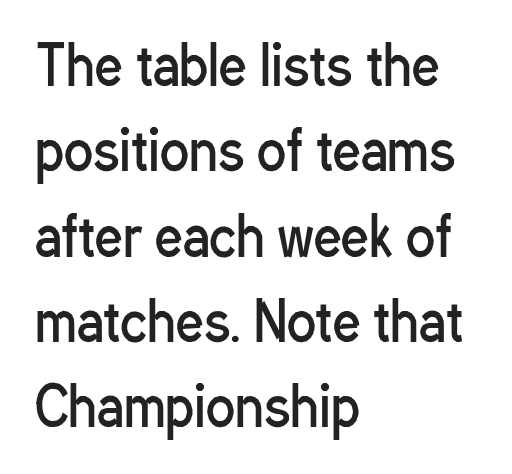
The image shows 54 px regular-weight, condensed sans-serif type, upright; set left-aligned, normal line spacing (1.58x), normal letter spacing, not underlined; low stroke contrast and a medium x-height.
